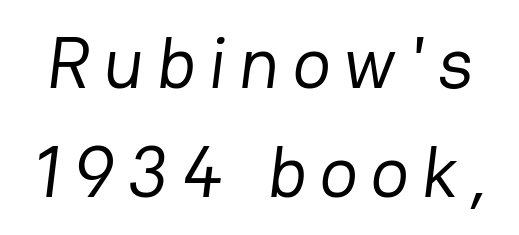
Q: Is the text bold? A: No.
Q: Is the typeface a serif or a sans-serif typeface? A: Sans-serif.
Q: Is the text underlined? A: No.
Q: Is the spacing between lines tight, normal or loose? A: Normal.
Q: Width (condensed, normal, or wide)? A: Normal.
Q: Stroke contrast? A: Low.
Q: x-height? A: Medium.
Q: Monospaced? A: No.
